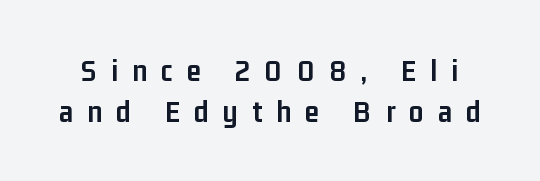
Rendered with straight, roman letterforms. Interline gaps are of average width in this sample. This sample uses a sans-serif face. This is heavy type, rendered in bold. The glyphs are unaccompanied by any horizontal stroke below them. Is this a fixed-width face? No — the glyphs have proportional, varying widths.
